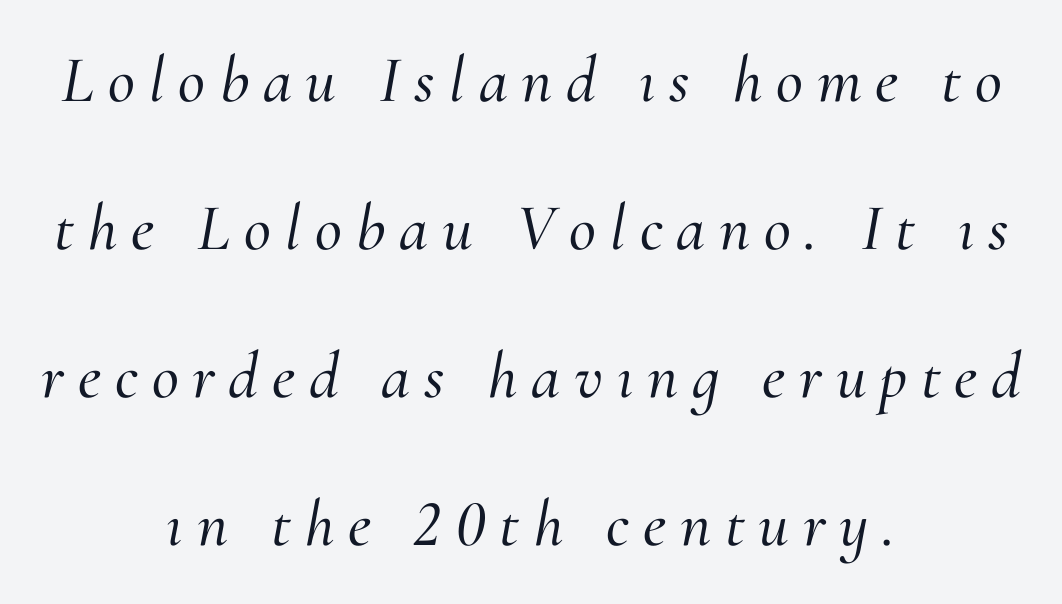
{"serif": "yes", "italic": "yes", "lean": "right", "slant_degrees": 10, "width": "normal", "stroke_contrast": "medium", "x_height": "small", "monospaced": "no", "underline": "no", "align": "center", "line_spacing": "loose", "line_spacing_ratio": 2.24, "letter_spacing": "wide", "letter_spacing_em": 0.21, "glyph_px": 66}
